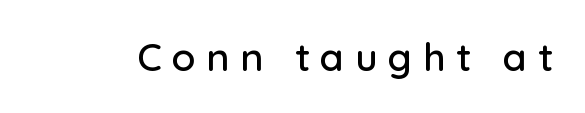
The image shows 39 px sans-serif type, upright; set unusually wide letter spacing (+0.27 em), not underlined; low stroke contrast and a medium x-height.
